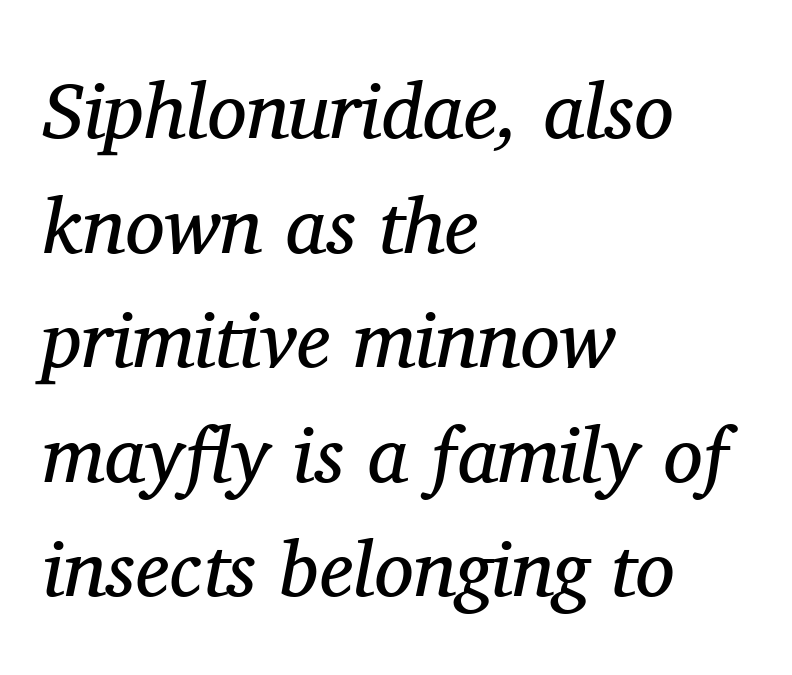
Q: Is the text bold? A: No.
Q: Is the text italic (slanted)? A: Yes, it leans right by about 11 degrees.
Q: Is the typeface a serif or a sans-serif typeface? A: Serif.
Q: Is the text underlined? A: No.
Q: How is the paragraph aligned? A: Left-aligned.
Q: Is the spacing between letters normal or unusually wide? A: Normal.
Q: Is the spacing between lines tight, normal or loose? A: Normal.
Q: Width (condensed, normal, or wide)? A: Normal.
Q: Stroke contrast? A: Medium.
Q: x-height? A: Medium.
Q: Monospaced? A: No.
